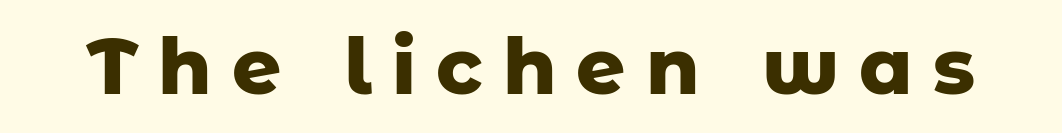
The image shows 77 px heavy sans-serif type, upright; set unusually wide letter spacing (+0.26 em), not underlined; low stroke contrast and a medium x-height.
